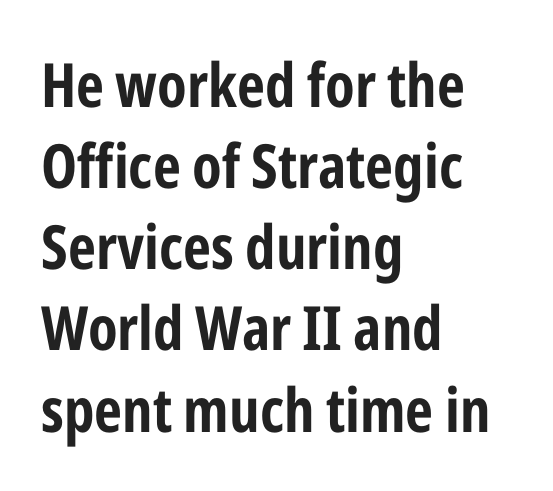
Every stem runs plumb, perpendicular to the baseline. How would I describe the line gaps? Plain and ordinary. Quick note: underline off. Proportional: the letters do not fall into vertical columns.
